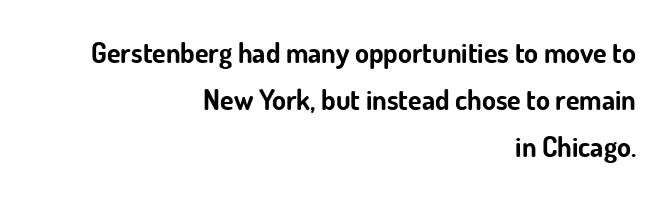
{"serif": "no", "italic": "no", "bold": "yes", "weight": "bold", "width": "normal", "stroke_contrast": "low", "x_height": "small", "monospaced": "no", "underline": "no", "align": "right", "line_spacing": "normal", "line_spacing_ratio": 1.67, "letter_spacing": "normal", "letter_spacing_em": 0.0, "glyph_px": 28}
